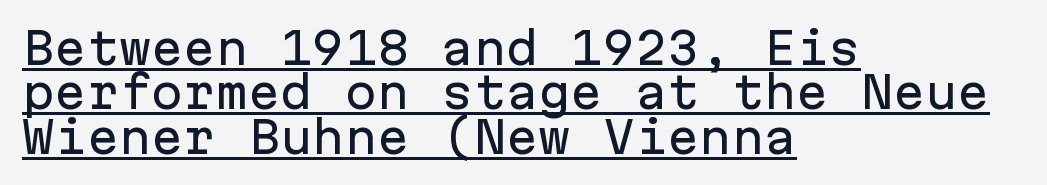
Students, observe the line beneath the letters — that is underlining. The vertical gap from one line to the next is small. Here the glyphs are tracked normally, forming tight word shapes. Where is the straight margin? On the left.
